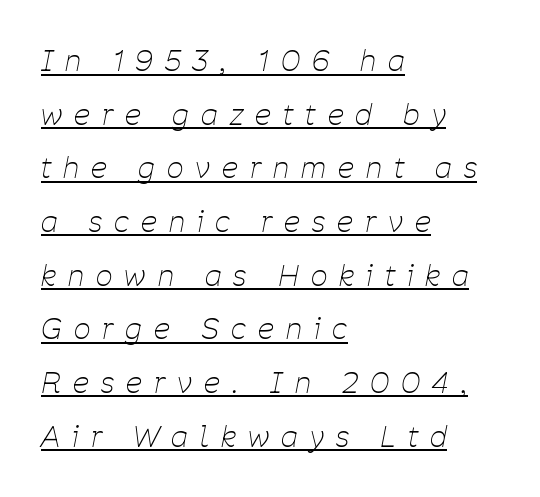
Q: Is the text bold? A: No.
Q: Is the text italic (slanted)? A: Yes, it leans right by about 11 degrees.
Q: Is the text underlined? A: Yes.
Q: How is the paragraph aligned? A: Left-aligned.
Q: Is the spacing between letters normal or unusually wide? A: Unusually wide.
Q: Width (condensed, normal, or wide)? A: Condensed.
Q: Stroke contrast? A: Low.
Q: x-height? A: Medium.
Q: Monospaced? A: No.
